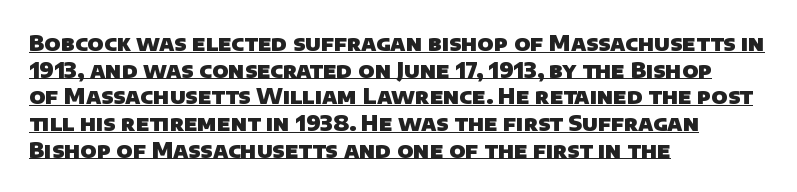
{"bold": "yes", "underline": "yes", "align": "left", "line_spacing": "normal", "line_spacing_ratio": 1.27, "letter_spacing": "normal", "letter_spacing_em": 0.0, "glyph_px": 21}
